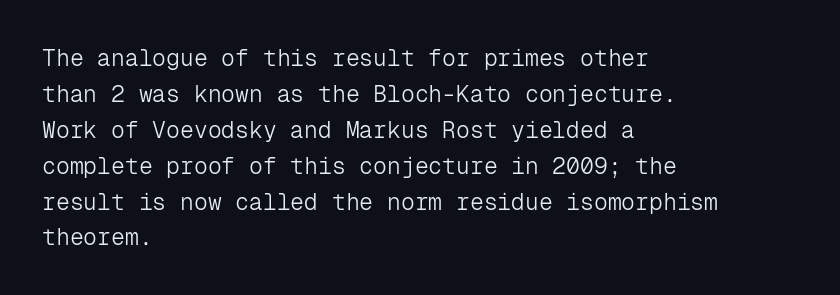
The image shows 23 px text type, upright; set left-aligned, normal line spacing (1.56x), normal letter spacing, not underlined.
